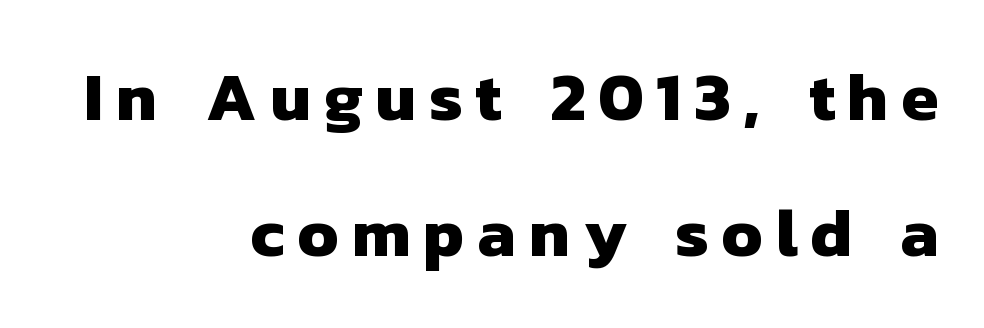
{"serif": "no", "bold": "yes", "weight": "heavy", "width": "normal", "stroke_contrast": "low", "x_height": "medium", "monospaced": "no", "underline": "no", "align": "right", "line_spacing": "loose", "line_spacing_ratio": 2.0, "glyph_px": 68}
